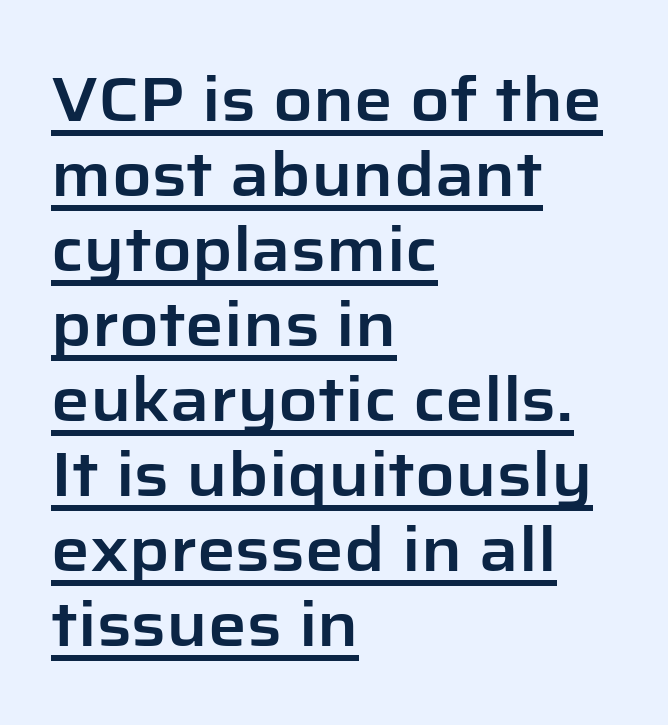
A typesetter would label this face a sans. The rendering uses natural spacing where letterforms have individual widths. Every stem runs plumb, perpendicular to the baseline. Spacing between characters is what you'd get straight out of the box. Horizontal alignment here is leftward, the default for most running prose. Quick note: underline on.
